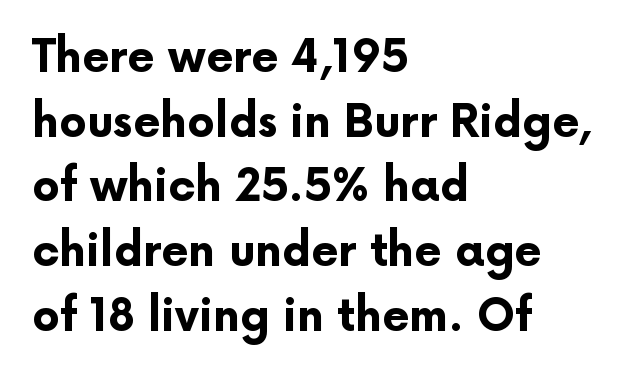
Q: Is the text bold? A: Yes.
Q: Is the text italic (slanted)? A: No, it is upright.
Q: Is the typeface a serif or a sans-serif typeface? A: Sans-serif.
Q: Is the text underlined? A: No.
Q: How is the paragraph aligned? A: Left-aligned.
Q: Is the spacing between letters normal or unusually wide? A: Normal.
Q: Is the spacing between lines tight, normal or loose? A: Normal.
Q: Width (condensed, normal, or wide)? A: Normal.
Q: Stroke contrast? A: Low.
Q: x-height? A: Medium.
Q: Monospaced? A: No.
